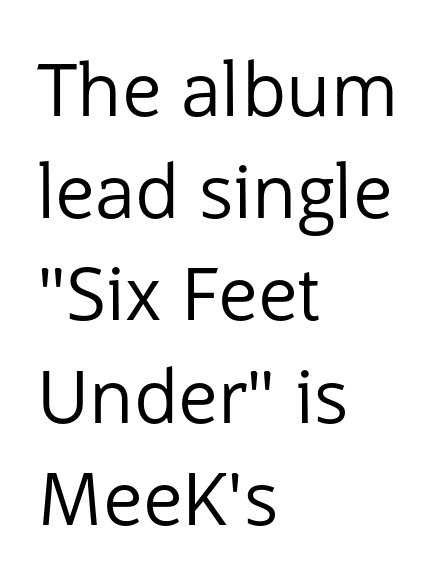
Q: Is the text bold? A: No.
Q: Is the text italic (slanted)? A: No, it is upright.
Q: Is the typeface a serif or a sans-serif typeface? A: Sans-serif.
Q: Is the text underlined? A: No.
Q: How is the paragraph aligned? A: Left-aligned.
Q: Is the spacing between letters normal or unusually wide? A: Normal.
Q: Is the spacing between lines tight, normal or loose? A: Normal.
Q: Width (condensed, normal, or wide)? A: Normal.
Q: Stroke contrast? A: Low.
Q: x-height? A: Medium.
Q: Monospaced? A: No.
